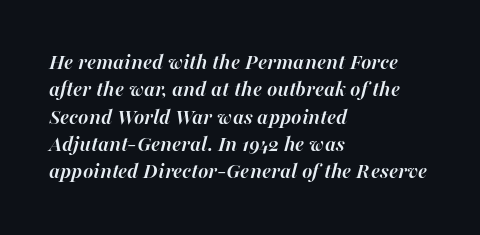
Letters rest on an invisible, unmarked baseline. Weight check: bold — yes, fully. Every row of glyphs begins at an identical x-position on the left. In terms of posture, this sample is oblique. Honestly, the letter spacing is just normal — you wouldn't notice it.
